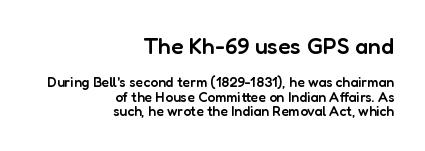
Typesetter's note: demi weight, one step under bold. A bare baseline throughout the passage. The typesetter chose a ragged-left arrangement here. The vertical gap from one line to the next is small. The letters in the upper block stand taller than those in the block below. Is the letter spacing exaggerated? No — it looks like the ordinary default.
